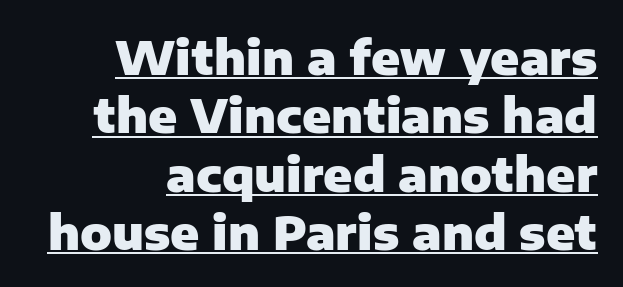
A baseline rule has been typeset under these characters. In terms of letterspacing, this is plain default setting. The passage is arranged like a letterhead date or caption credit — flush right. Set as a true bold cut, around the 700 mark.
